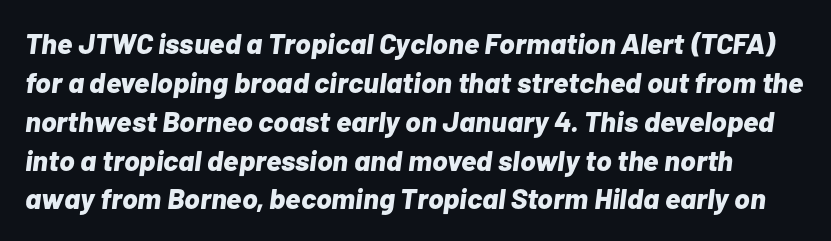
The image shows 29 px bold type, italic (leaning right); set normal line spacing (1.34x), normal letter spacing, not underlined; low stroke contrast and a medium x-height.
